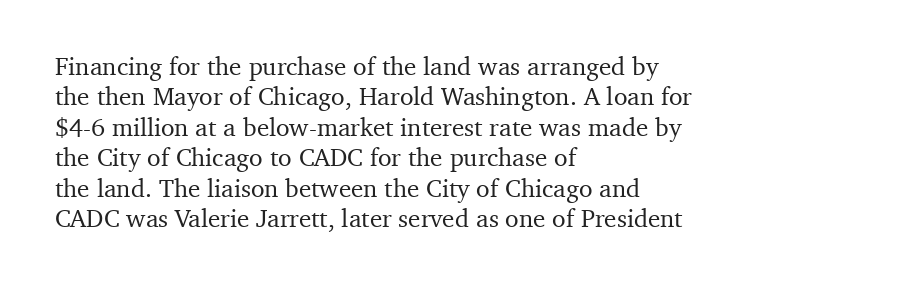
{"italic": "no", "underline": "no", "align": "left", "line_spacing_ratio": 1.22, "letter_spacing": "normal", "letter_spacing_em": 0.0, "glyph_px": 25}
